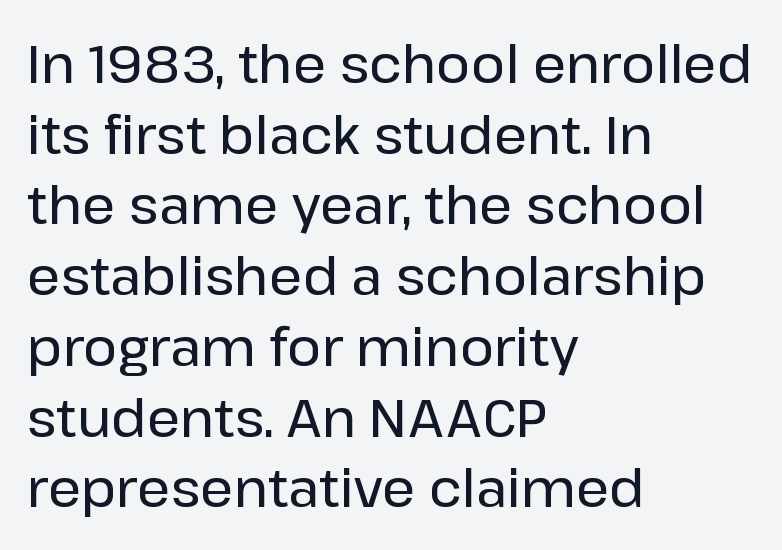
{"serif": "no", "italic": "no", "width": "normal", "stroke_contrast": "low", "x_height": "medium", "monospaced": "no", "underline": "no", "align": "left", "line_spacing": "normal", "line_spacing_ratio": 1.36, "letter_spacing": "normal", "letter_spacing_em": 0.0, "glyph_px": 52}
